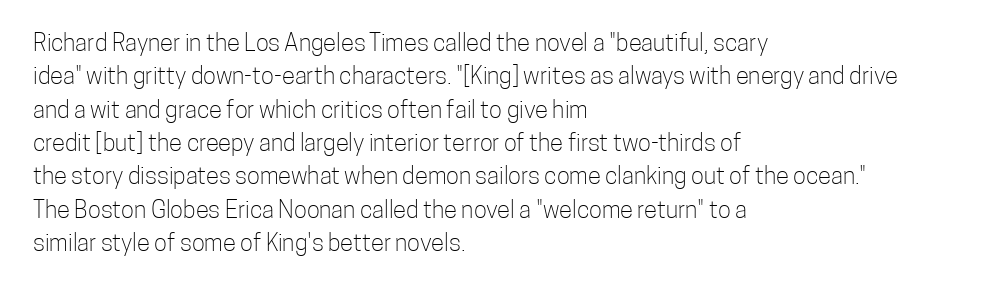
Q: Is the text bold? A: No.
Q: Is the text italic (slanted)? A: No, it is upright.
Q: Is the text underlined? A: No.
Q: How is the paragraph aligned? A: Left-aligned.
Q: Is the spacing between letters normal or unusually wide? A: Normal.
Q: Is the spacing between lines tight, normal or loose? A: Normal.
